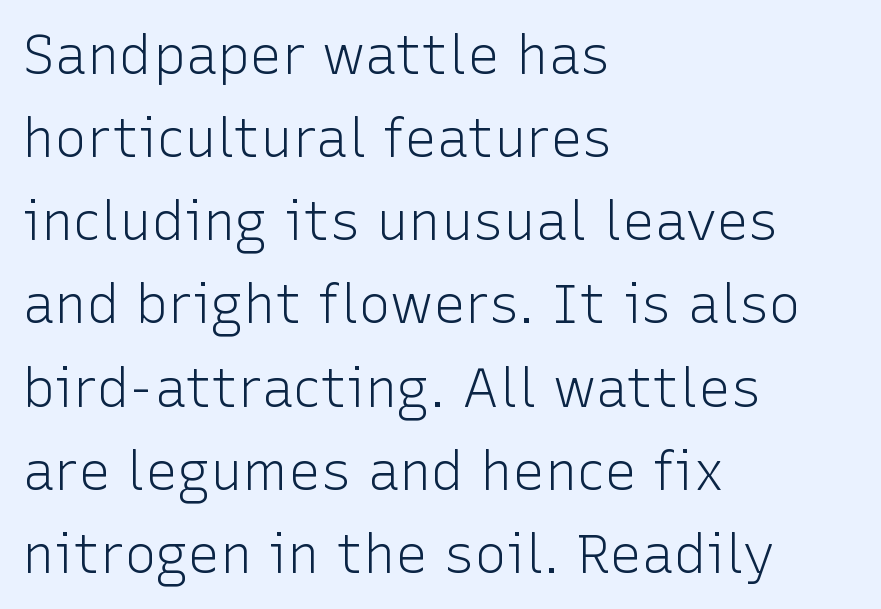
Q: Is the text bold? A: No.
Q: Is the text italic (slanted)? A: No, it is upright.
Q: Is the typeface a serif or a sans-serif typeface? A: Sans-serif.
Q: Is the text underlined? A: No.
Q: How is the paragraph aligned? A: Left-aligned.
Q: Is the spacing between letters normal or unusually wide? A: Normal.
Q: Is the spacing between lines tight, normal or loose? A: Normal.
Q: Width (condensed, normal, or wide)? A: Normal.
Q: Stroke contrast? A: Low.
Q: x-height? A: Medium.
Q: Monospaced? A: No.
